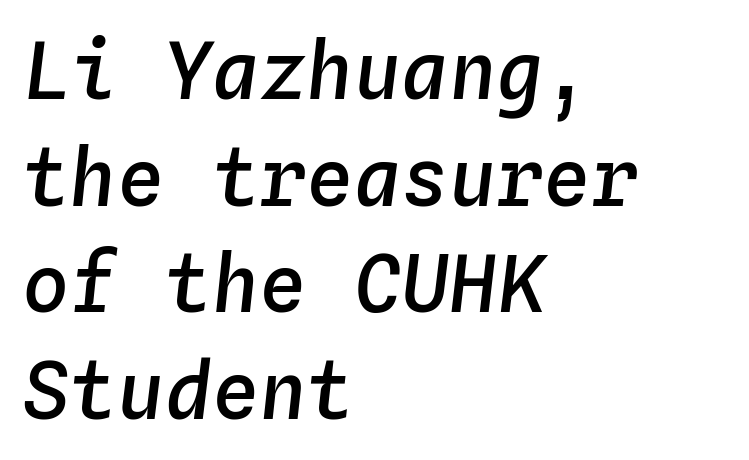
The image shows 79 px semibold type, italic (leaning right), monospaced; set left-aligned, normal line spacing (1.35x), normal letter spacing, not underlined; low stroke contrast and a medium x-height.
